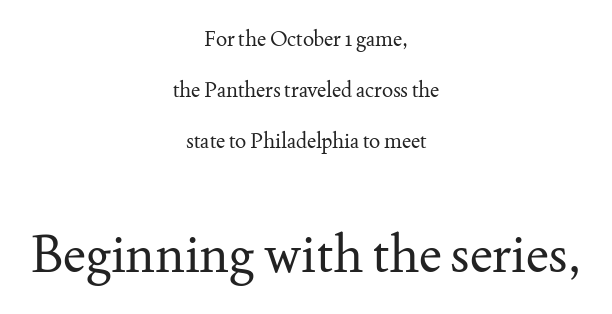
Q: Is the text bold? A: No.
Q: Is the text italic (slanted)? A: No, it is upright.
Q: Is the typeface a serif or a sans-serif typeface? A: Serif.
Q: Is the text underlined? A: No.
Q: How is the paragraph aligned? A: Centered.
Q: Is the spacing between letters normal or unusually wide? A: Normal.
Q: Is the spacing between lines tight, normal or loose? A: Loose.
Q: Which block of text is set in a larger size, the first (top) or the second (bottom)? A: The second (bottom) one.
Q: Width (condensed, normal, or wide)? A: Normal.
Q: Stroke contrast? A: Medium.
Q: x-height? A: Small.
Q: Monospaced? A: No.
